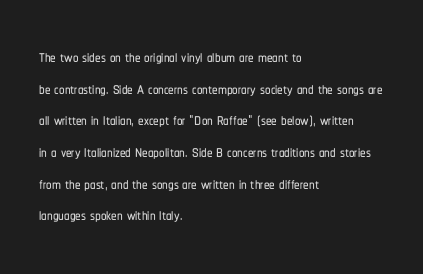
The image shows 22 px text type, upright; set left-aligned, normal line spacing (1.44x), normal letter spacing, not underlined.
